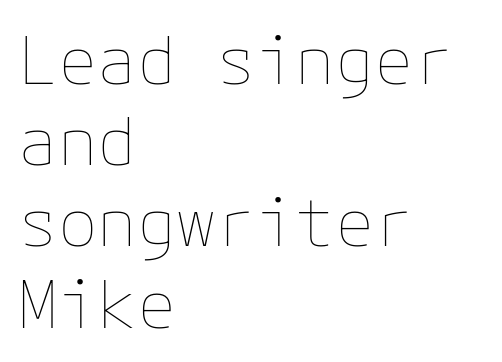
Anything drawn beneath the words? Only blank space. Letters have the restrained weight of plain body copy at most. Notice how the stems are strictly vertical — no italics here. The paragraph shown leans on its left margin. The letters sit at their default tracking, neither squeezed nor spread.
